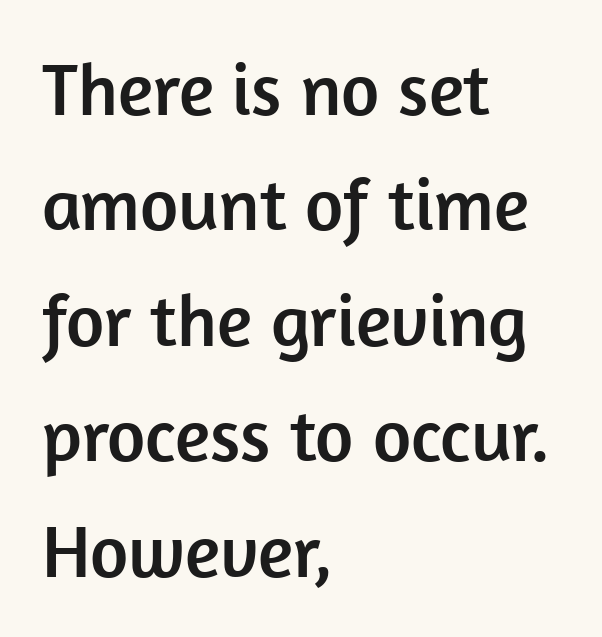
The image shows 74 px sans-serif type, upright; set left-aligned, normal line spacing (1.56x), normal letter spacing, not underlined; low stroke contrast and a medium x-height.
